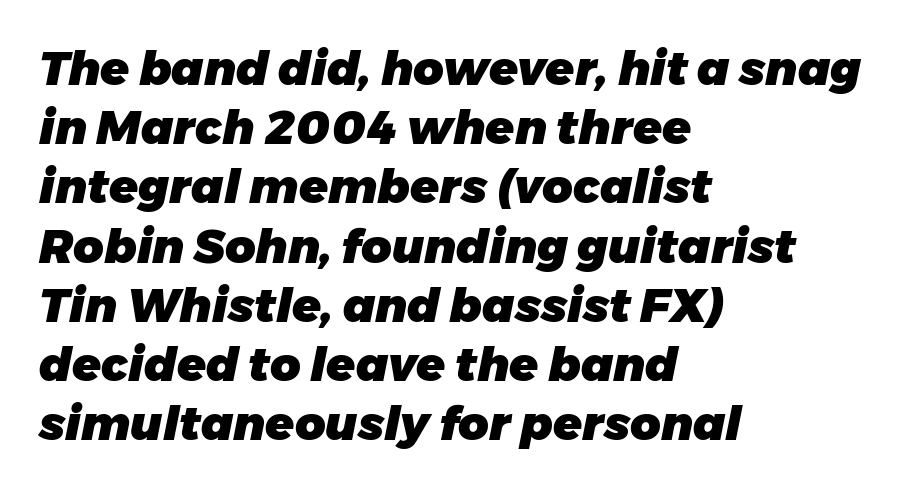
Do the characters align in a grid? No, the font is proportional. The letters are slanted; this is an italic face. These words are printed bold, with thick strokes throughout. A typesetter would call this zero additional tracking. The lines sit at an ordinary, default distance from one another.
